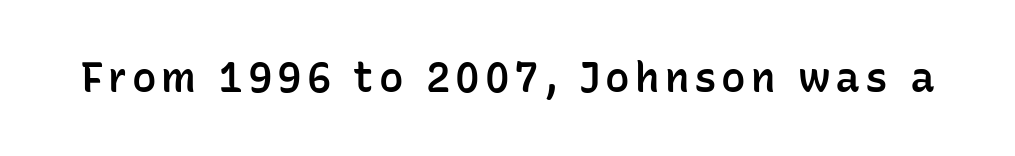
Q: Is the text bold? A: Semi-bold.
Q: Is the text italic (slanted)? A: No, it is upright.
Q: Is the typeface a serif or a sans-serif typeface? A: Sans-serif.
Q: Is the text underlined? A: No.
Q: Width (condensed, normal, or wide)? A: Normal.
Q: Stroke contrast? A: Low.
Q: x-height? A: Medium.
Q: Monospaced? A: No.
